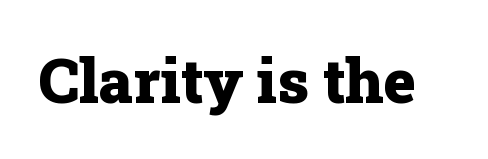
Ordinary non-slanted type is in use. A typesetter would call this proportional, since set widths differ per character. The glyphs are unaccompanied by any horizontal stroke below them. The text was rendered using a seriffed face with decorative stroke endings. The typesetting leans heavy: a genuine bold.
